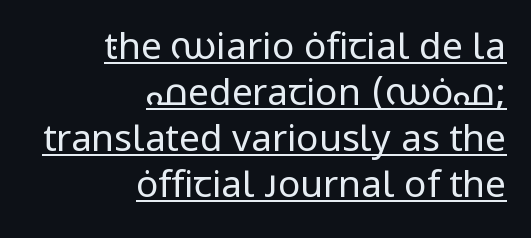
Q: Is the text bold? A: No.
Q: Is the text italic (slanted)? A: No, it is upright.
Q: Is the typeface a serif or a sans-serif typeface? A: Sans-serif.
Q: Is the text underlined? A: Yes.
Q: How is the paragraph aligned? A: Right-aligned.
Q: Is the spacing between letters normal or unusually wide? A: Normal.
Q: Width (condensed, normal, or wide)? A: Normal.
Q: Stroke contrast? A: Low.
Q: x-height? A: Medium.
Q: Monospaced? A: No.
